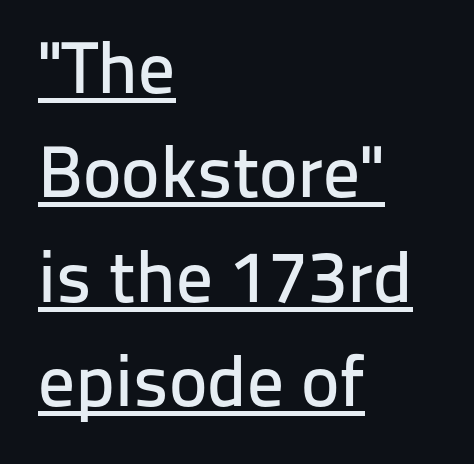
{"serif": "no", "italic": "no", "width": "normal", "stroke_contrast": "low", "x_height": "medium", "monospaced": "no", "underline": "yes", "align": "left", "line_spacing": "normal", "line_spacing_ratio": 1.43, "letter_spacing": "normal", "letter_spacing_em": 0.0, "glyph_px": 73}
